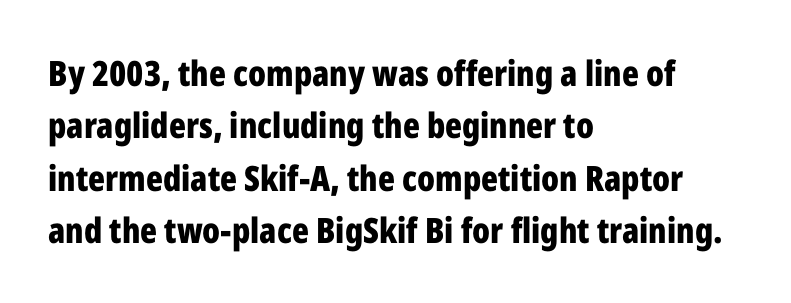
Q: Is the text bold? A: Yes.
Q: Is the text italic (slanted)? A: No, it is upright.
Q: Is the typeface a serif or a sans-serif typeface? A: Sans-serif.
Q: Is the text underlined? A: No.
Q: How is the paragraph aligned? A: Left-aligned.
Q: Is the spacing between letters normal or unusually wide? A: Normal.
Q: Is the spacing between lines tight, normal or loose? A: Normal.
Q: Width (condensed, normal, or wide)? A: Condensed.
Q: Stroke contrast? A: Low.
Q: x-height? A: Medium.
Q: Monospaced? A: No.
